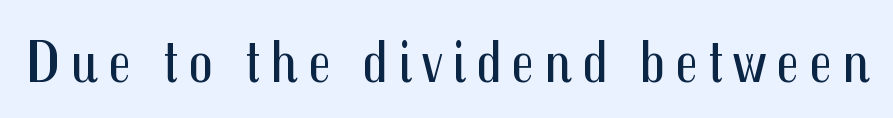
Unlike a traditional serif, this face leaves its strokes unadorned. These lines were composed using upright roman letters. The letters advance in unequal steps, a hallmark of proportional type. Ink coverage per letter is moderate at most. The zone under the glyphs is completely vacant.
